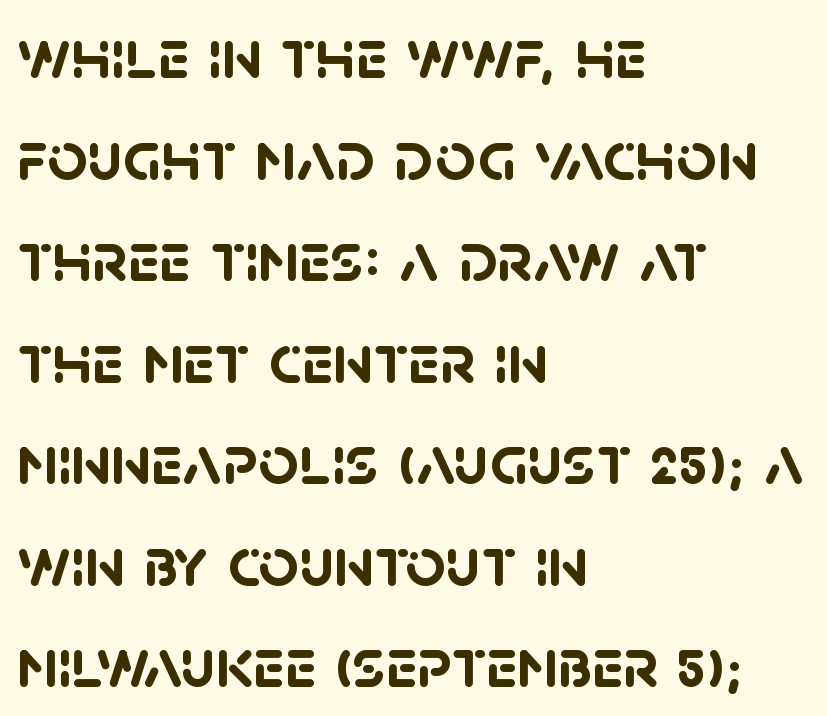
The image shows 71 px semibold sans-serif type; set left-aligned, normal line spacing (1.43x), normal letter spacing, not underlined; low stroke contrast and a large x-height.
